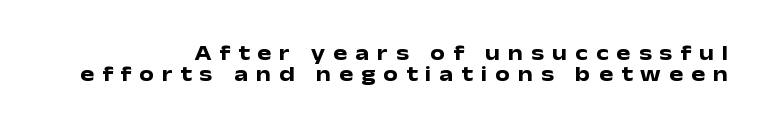
{"italic": "no", "bold": "yes", "underline": "no", "align": "right", "line_spacing": "tight", "line_spacing_ratio": 0.98, "letter_spacing": "wide", "letter_spacing_em": 0.38, "glyph_px": 21}
